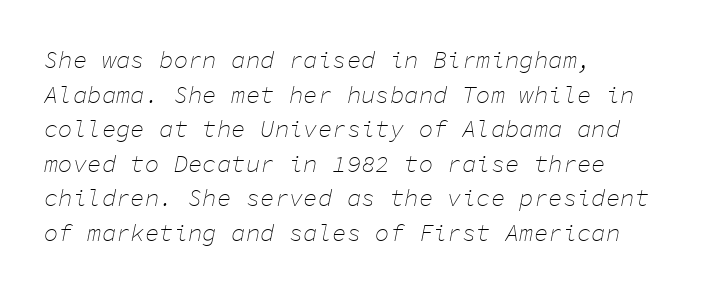
Glyph-to-glyph distance matches everyday printed text. Has an underline been added? It has not. Honestly, the row spacing looks completely unremarkable. There's an unmistakable incline to the writing here.
